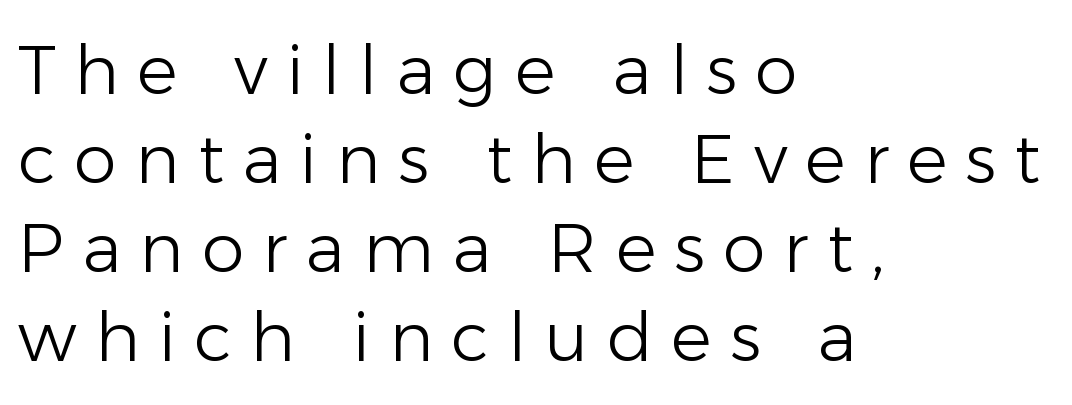
{"serif": "no", "italic": "no", "bold": "no", "weight": "light", "width": "normal", "stroke_contrast": "low", "x_height": "medium", "monospaced": "no", "underline": "no", "align": "left", "line_spacing": "normal", "line_spacing_ratio": 1.31, "letter_spacing": "wide", "letter_spacing_em": 0.27, "glyph_px": 68}
